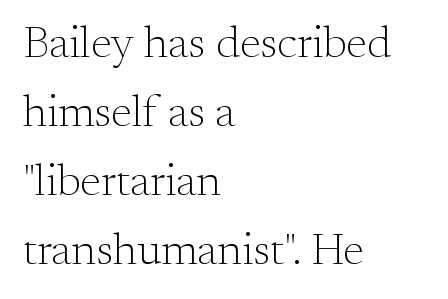
{"serif": "yes", "italic": "no", "bold": "no", "weight": "light", "width": "normal", "stroke_contrast": "medium", "x_height": "small", "monospaced": "no", "underline": "no", "align": "left", "line_spacing": "normal", "line_spacing_ratio": 1.53, "letter_spacing": "normal", "letter_spacing_em": 0.0, "glyph_px": 45}
